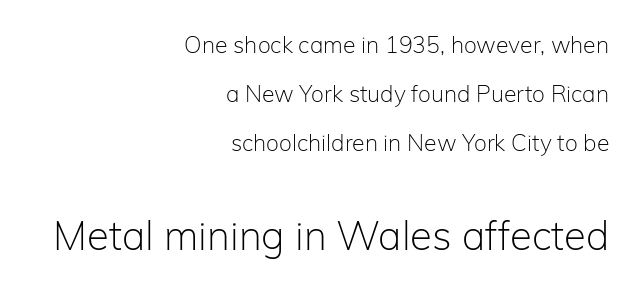
{"serif": "no", "italic": "no", "bold": "no", "weight": "light", "width": "normal", "stroke_contrast": "low", "x_height": "medium", "monospaced": "no", "underline": "no", "align": "right", "line_spacing": "loose", "line_spacing_ratio": 2.14, "letter_spacing": "normal", "letter_spacing_em": 0.0, "larger_block": "second", "size_ratio": 1.74, "glyph_px": 40}
